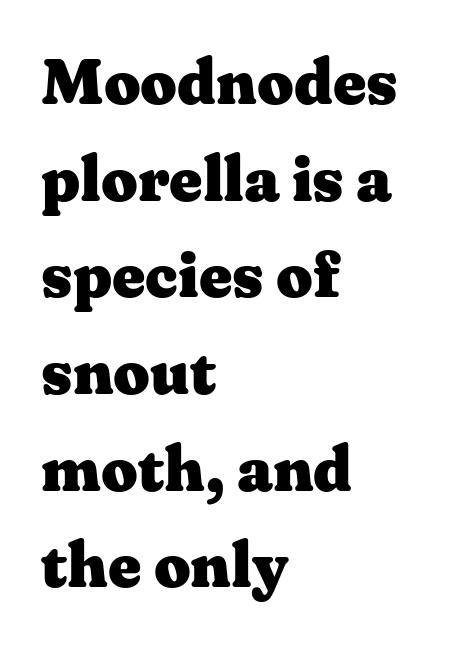
{"serif": "yes", "italic": "no", "bold": "yes", "weight": "heavy", "width": "wide", "stroke_contrast": "medium", "x_height": "medium", "monospaced": "no", "underline": "no", "align": "left", "line_spacing": "normal", "line_spacing_ratio": 1.51, "letter_spacing": "normal", "letter_spacing_em": 0.0, "glyph_px": 64}
